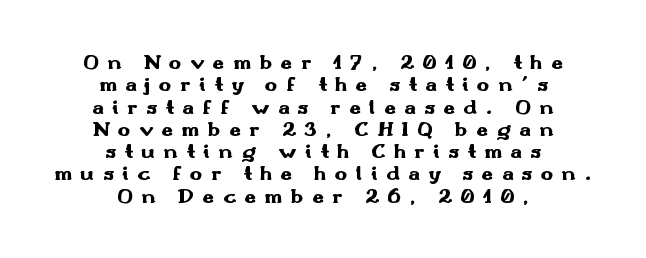
The image shows 21 px bold type, upright; set centered, tight line spacing (1.06x), unusually wide letter spacing (+0.4 em), not underlined.
